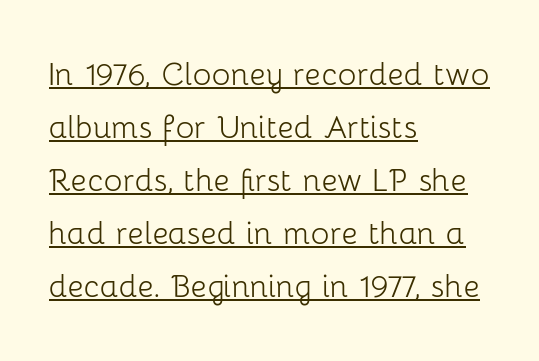
The image shows 39 px light sans-serif type, upright; set left-aligned, normal line spacing (1.36x), normal letter spacing, underlined; low stroke contrast and a medium x-height.
